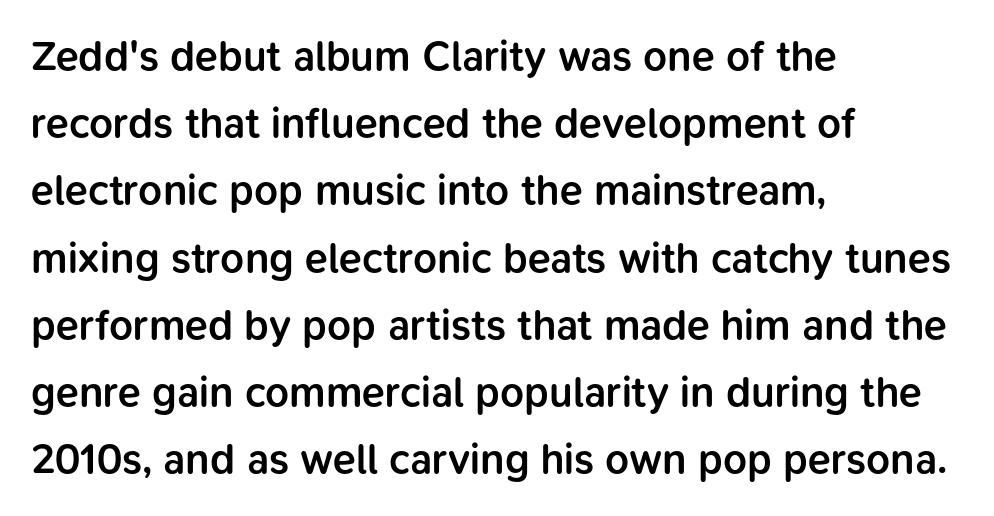
{"serif": "no", "italic": "no", "bold": "semi", "weight": "semibold", "width": "normal", "stroke_contrast": "low", "x_height": "medium", "monospaced": "no", "underline": "no", "align": "left", "line_spacing": "normal", "line_spacing_ratio": 1.6, "letter_spacing": "normal", "letter_spacing_em": 0.0, "glyph_px": 42}
